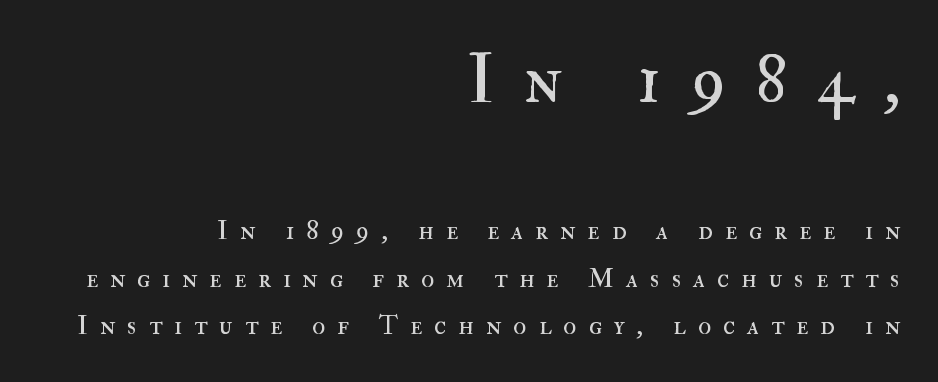
Q: Is the text bold? A: No.
Q: Is the text italic (slanted)? A: No, it is upright.
Q: Is the text underlined? A: No.
Q: How is the paragraph aligned? A: Right-aligned.
Q: Is the spacing between letters normal or unusually wide? A: Unusually wide.
Q: Which block of text is set in a larger size, the first (top) or the second (bottom)? A: The first (top) one.
Q: Width (condensed, normal, or wide)? A: Normal.
Q: Stroke contrast? A: High.
Q: x-height? A: Small.
Q: Monospaced? A: No.
